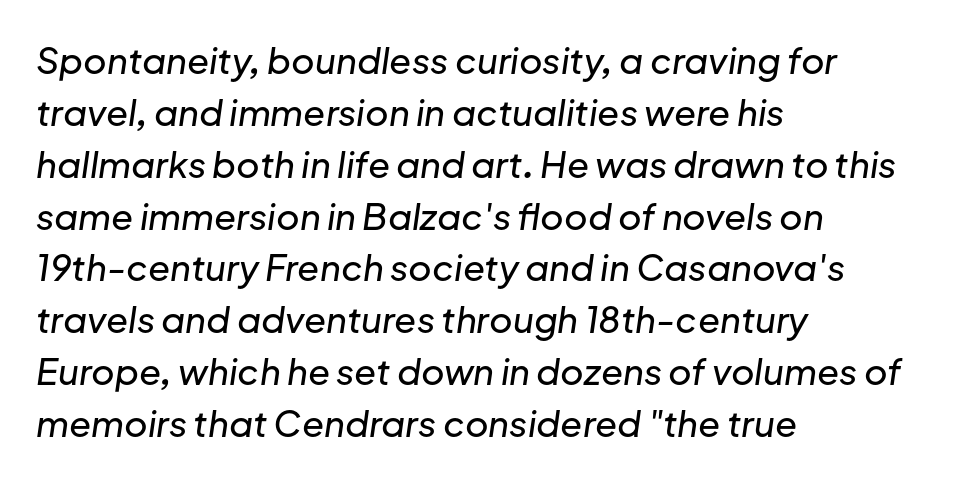
The image shows 36 px text type, italic (leaning right); set left-aligned, normal line spacing (1.44x), normal letter spacing, not underlined; low stroke contrast and a medium x-height.
